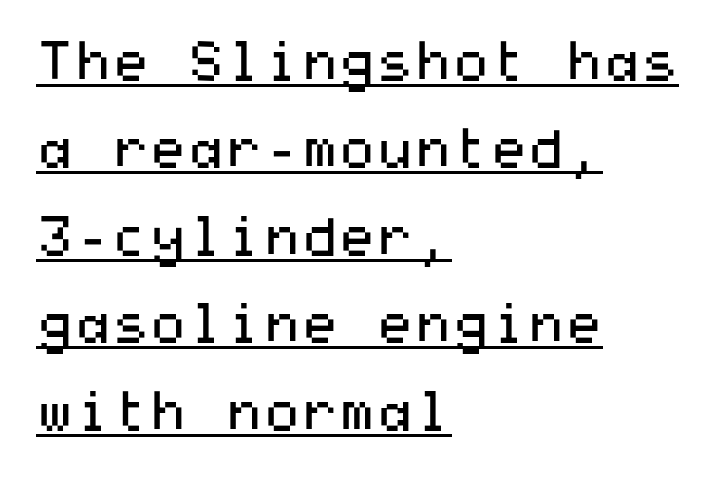
{"serif": "no", "italic": "no", "bold": "no", "weight": "regular", "width": "wide", "stroke_contrast": "medium", "x_height": "medium", "underline": "yes", "align": "left", "line_spacing": "normal", "line_spacing_ratio": 1.62, "letter_spacing": "normal", "letter_spacing_em": 0.0, "glyph_px": 54}
